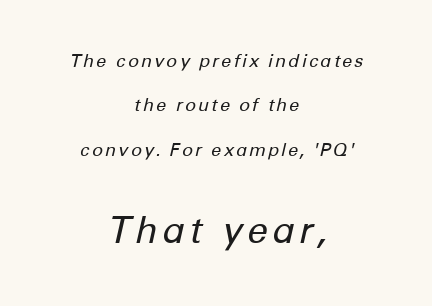
Stems here are at most as thick as an everyday book face. Leading is clearly above the norm, producing a sparse column. This sample has the flowing, uneven cadence of proportional lettering. The baseline area is clear.
